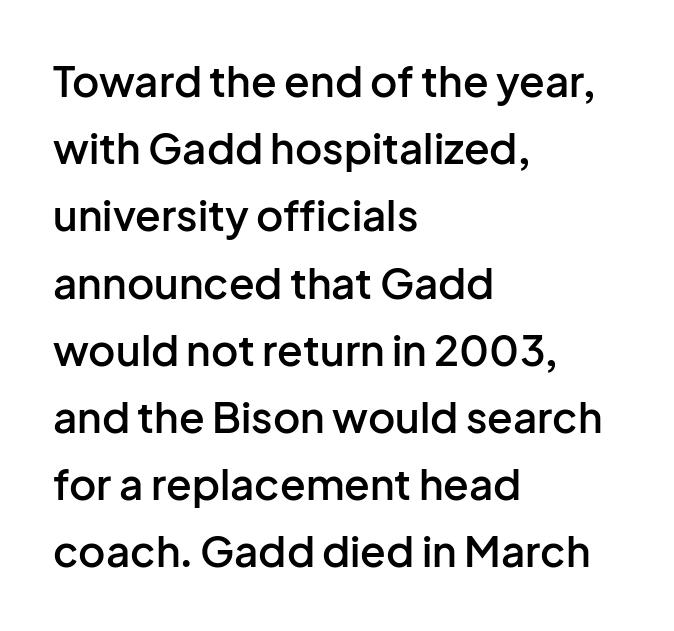
Q: Is the text bold? A: Semi-bold.
Q: Is the text italic (slanted)? A: No, it is upright.
Q: Is the typeface a serif or a sans-serif typeface? A: Sans-serif.
Q: Is the text underlined? A: No.
Q: How is the paragraph aligned? A: Left-aligned.
Q: Is the spacing between letters normal or unusually wide? A: Normal.
Q: Is the spacing between lines tight, normal or loose? A: Normal.
Q: Width (condensed, normal, or wide)? A: Normal.
Q: Stroke contrast? A: Low.
Q: x-height? A: Medium.
Q: Monospaced? A: No.
